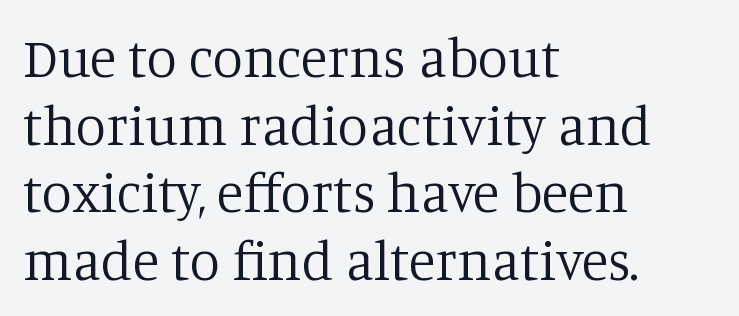
Q: Is the text bold? A: No.
Q: Is the text italic (slanted)? A: No, it is upright.
Q: Is the typeface a serif or a sans-serif typeface? A: Serif.
Q: Is the text underlined? A: No.
Q: How is the paragraph aligned? A: Left-aligned.
Q: Is the spacing between letters normal or unusually wide? A: Normal.
Q: Width (condensed, normal, or wide)? A: Normal.
Q: Stroke contrast? A: Low.
Q: x-height? A: Large.
Q: Monospaced? A: No.
